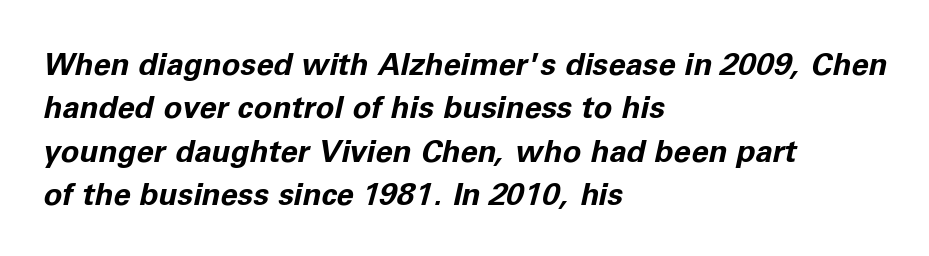
The font's italic variant was chosen for this text. The line-height multiplier appears to be the usual default. No extra tracking has been applied to these lines. Is this a fixed-width face? No — the glyphs have proportional, varying widths. A full-strength bold gives these letters their thick strokes.
